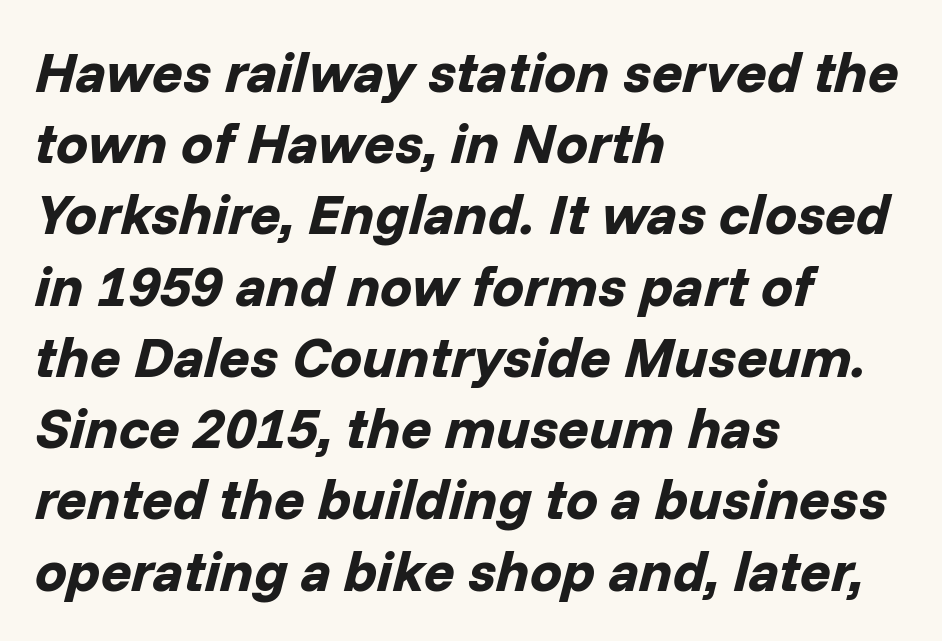
These lines sit exactly where default settings would place them. The passage shown is emphatically bold. The gaps between neighbouring characters are ordinary and unremarkable. The lines in this sample share a left origin and differ only in where they stop. If you drew a line through each stem, it would be angled.
